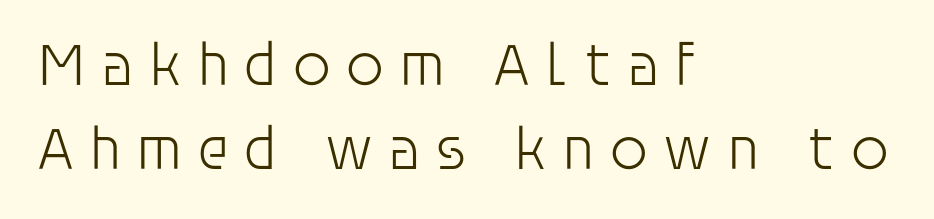
Which margin do the lines hug? The left one — the right edge is uneven. The horizontal fit of the characters is loose and conspicuously gappy. Stroke terminals: plain, sans-serif. Varying glyph widths throughout — classic text-font behaviour.
